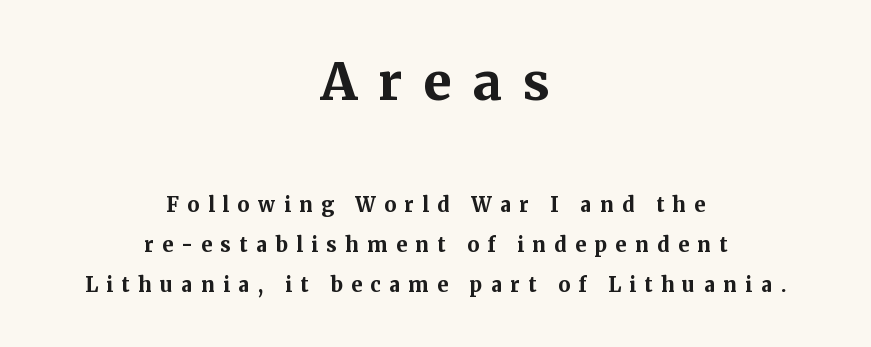
The gaps between neighbouring characters are conspicuously large. Regarding serifs, this sample has them. Posture: vertical. A clean baseline with only descenders dipping below it. Think of a printed novel: that variable character pitch is what you see here.
